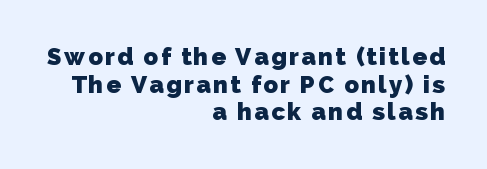
Q: Is the text bold? A: Yes.
Q: Is the text underlined? A: No.
Q: How is the paragraph aligned? A: Right-aligned.
Q: Is the spacing between lines tight, normal or loose? A: Tight.
